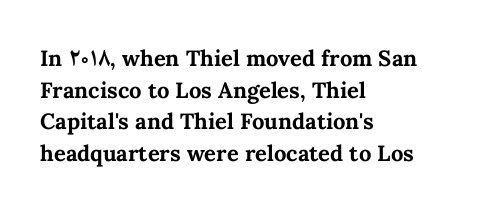
The image shows 22 px bold type, upright; set left-aligned, normal line spacing (1.44x), normal letter spacing, not underlined.
